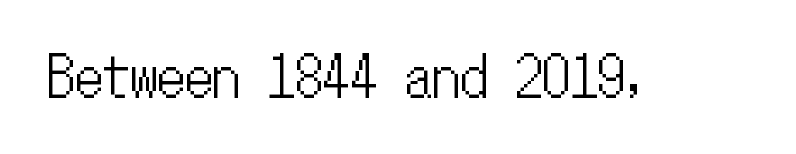
The image shows 55 px condensed type, upright, monospaced; set normal letter spacing, not underlined; low stroke contrast and a medium x-height.
